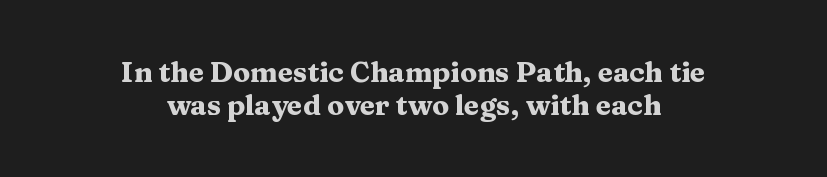
Q: Is the text bold? A: Yes.
Q: Is the text italic (slanted)? A: No, it is upright.
Q: Is the typeface a serif or a sans-serif typeface? A: Serif.
Q: Is the text underlined? A: No.
Q: How is the paragraph aligned? A: Centered.
Q: Is the spacing between letters normal or unusually wide? A: Normal.
Q: Width (condensed, normal, or wide)? A: Wide.
Q: Stroke contrast? A: Medium.
Q: x-height? A: Medium.
Q: Monospaced? A: No.
